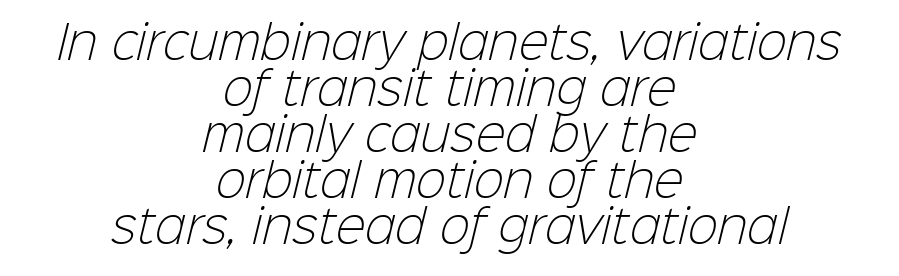
{"serif": "no", "bold": "no", "weight": "light", "width": "normal", "stroke_contrast": "low", "x_height": "medium", "monospaced": "no", "underline": "no", "align": "center", "line_spacing": "tight", "line_spacing_ratio": 1.02, "letter_spacing": "normal", "letter_spacing_em": 0.0, "glyph_px": 45}
